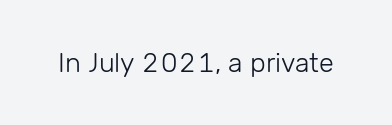
Q: Is the text bold? A: No.
Q: Is the text italic (slanted)? A: No, it is upright.
Q: Is the text underlined? A: No.
Q: Is the spacing between letters normal or unusually wide? A: Normal.
